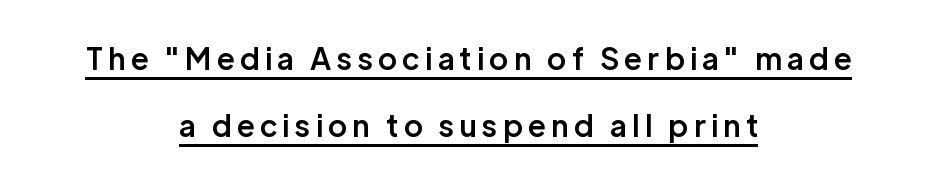
The image shows 30 px semibold sans-serif type, upright; set centered, loose line spacing (2.23x), underlined; low stroke contrast and a medium x-height.
